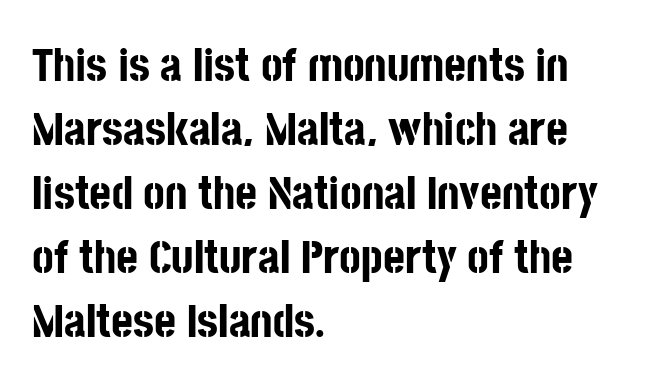
The image shows 47 px bold, condensed sans-serif type, upright; set left-aligned, normal line spacing (1.36x), normal letter spacing, not underlined; low stroke contrast and a large x-height.
